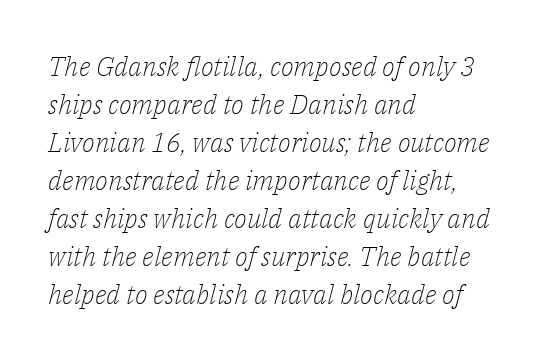
The image shows 27 px text type, italic (leaning right); set left-aligned, normal line spacing (1.41x), normal letter spacing, not underlined.
